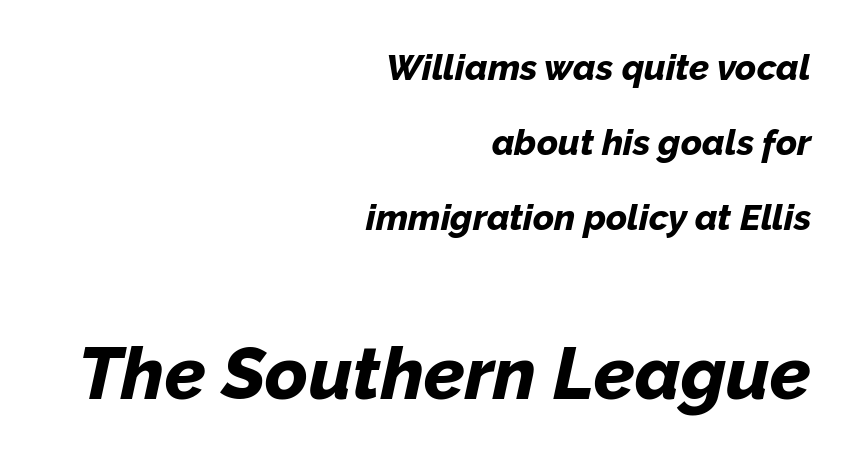
Baseline-to-baseline distance is far greater than the letter height. If you drew a ruler down the right edge, every line would touch it. Default kerning and tracking; the words read as compact shapes. Has an underline been added? It has not.
